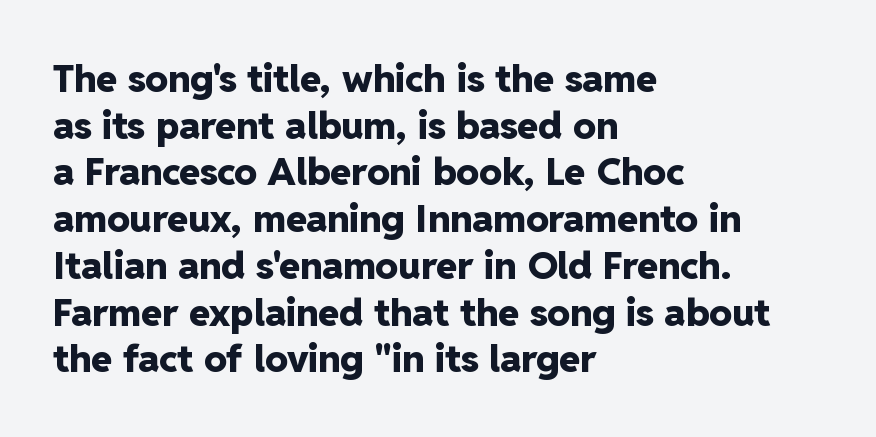
The strip under each line holds only bare page. Letter spacing: default. Examine the stroke ends and you'll find no serifs. Notice how thick the strokes are: this is what a full bold looks like. Upright lettering throughout. Think of a printed novel: that variable character pitch is what you see here.
